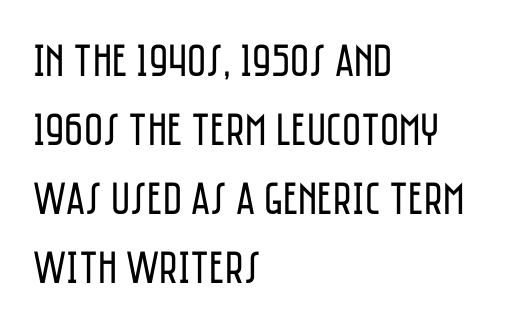
{"serif": "no", "italic": "no", "bold": "no", "weight": "regular", "width": "condensed", "stroke_contrast": "low", "x_height": "large", "monospaced": "no", "underline": "no", "align": "left", "line_spacing": "normal", "line_spacing_ratio": 1.5, "letter_spacing": "normal", "letter_spacing_em": 0.0, "glyph_px": 46}
